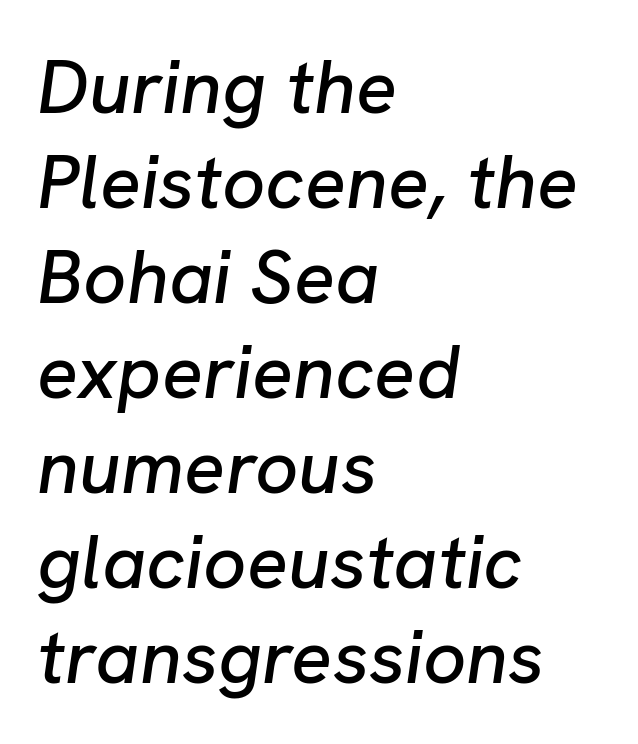
{"italic": "yes", "lean": "right", "slant_degrees": 8, "width": "normal", "stroke_contrast": "low", "x_height": "medium", "monospaced": "no", "underline": "no", "align": "left", "line_spacing": "normal", "line_spacing_ratio": 1.25, "letter_spacing": "normal", "letter_spacing_em": 0.0, "glyph_px": 76}
